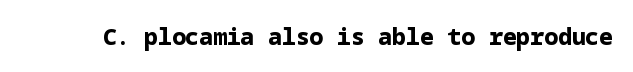
{"italic": "no", "bold": "yes", "underline": "no", "letter_spacing": "normal", "letter_spacing_em": 0.0, "glyph_px": 23}
